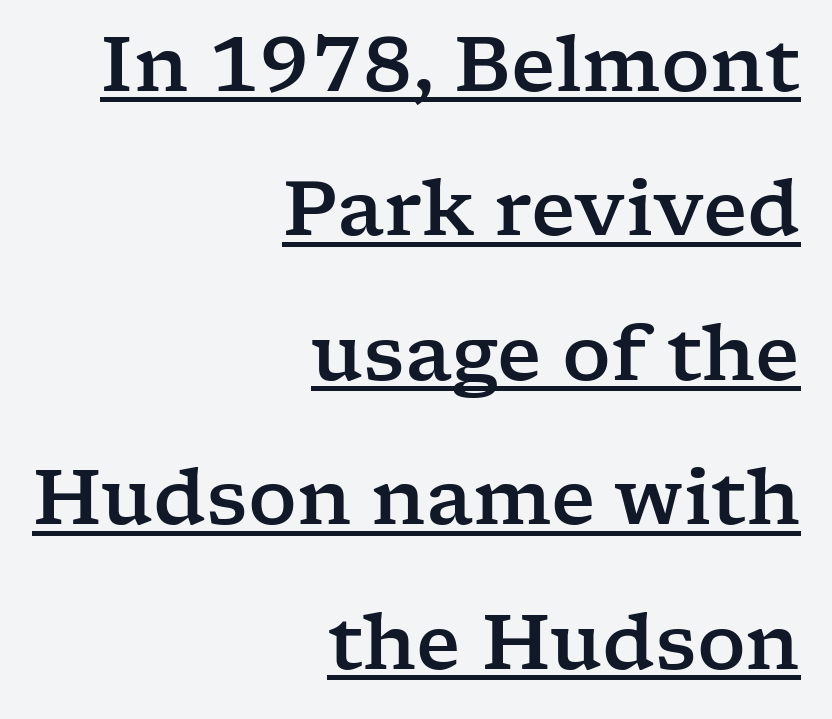
The passage is arranged like a letterhead date or caption credit — flush right. This is the regular roman posture of the typeface. Unlike a clean sans, this face finishes its strokes with serifs. Does a line run under the words? Yes, clearly. Short note: letters normally spaced. The lines are spread far apart with generous leading.
